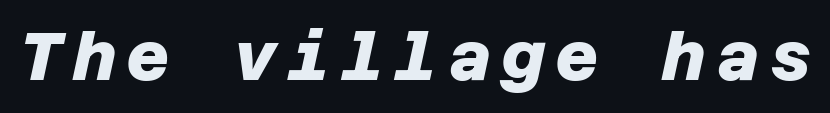
{"serif": "no", "bold": "yes", "weight": "heavy", "width": "normal", "stroke_contrast": "low", "x_height": "large", "underline": "no", "glyph_px": 67}
